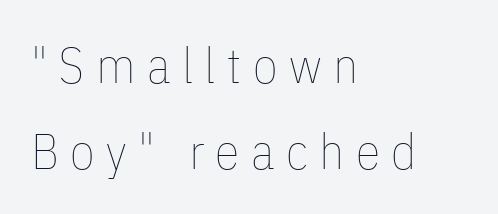
Q: Is the text bold? A: No.
Q: Is the text italic (slanted)? A: No, it is upright.
Q: Is the text underlined? A: No.
Q: How is the paragraph aligned? A: Left-aligned.
Q: Is the spacing between letters normal or unusually wide? A: Unusually wide.
Q: Width (condensed, normal, or wide)? A: Condensed.
Q: Stroke contrast? A: Low.
Q: x-height? A: Medium.
Q: Monospaced? A: No.
